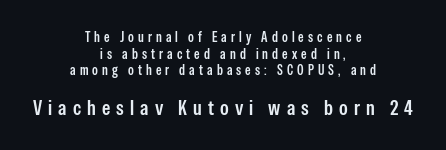
The lower block of text is set noticeably larger than the block above it. In CSS terms this would be text-align: center. Letters rest on an invisible, unmarked baseline. Short note: letters widely spaced. Does the lettering tilt? It doesn't — this is upright.
